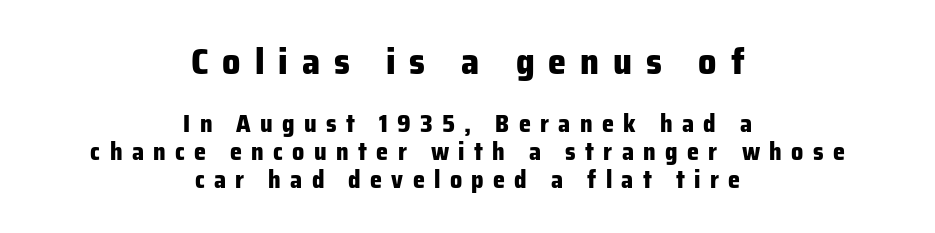
No feet cap the strokes, marking this as sans-serif type. Letter spacing: wide. The face used here is proportionally spaced, like ordinary book or web type. Thick stems and heavy bowls — unmistakably bold. Scale decreases going downward across the two blocks. Ascenders rise straight up at ninety degrees.
